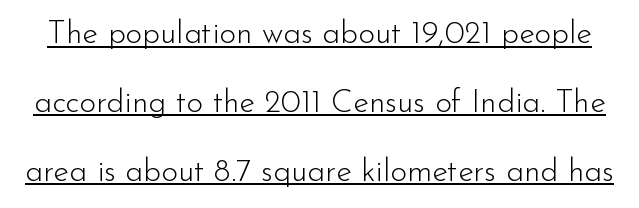
{"serif": "no", "italic": "no", "bold": "no", "weight": "light", "width": "normal", "stroke_contrast": "low", "x_height": "small", "monospaced": "no", "underline": "yes", "line_spacing": "loose", "line_spacing_ratio": 2.15, "letter_spacing": "normal", "letter_spacing_em": 0.0, "glyph_px": 32}
